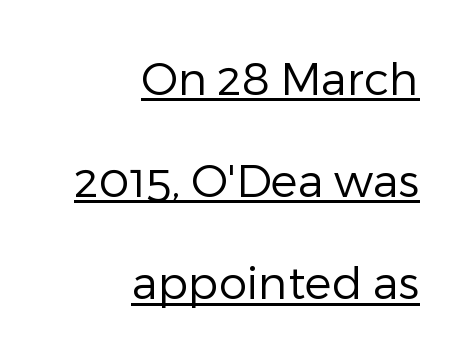
Looks like regular typesetting: each glyph gets only the width it needs. There is no visible air inserted between adjacent glyphs. Leading is clearly above the norm, producing a sparse column. Stems and bowls with no extra thickness — not bold.
